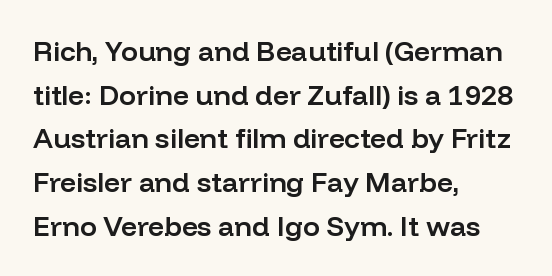
{"serif": "no", "italic": "no", "bold": "semi", "weight": "semibold", "width": "normal", "stroke_contrast": "low", "x_height": "medium", "monospaced": "no", "underline": "no", "align": "left", "line_spacing": "normal", "line_spacing_ratio": 1.56, "letter_spacing": "normal", "letter_spacing_em": 0.0, "glyph_px": 28}
